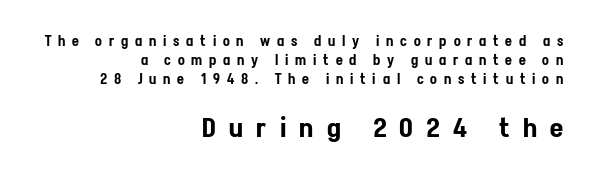
Q: Is the text italic (slanted)? A: No, it is upright.
Q: Is the text underlined? A: No.
Q: How is the paragraph aligned? A: Right-aligned.
Q: Is the spacing between letters normal or unusually wide? A: Unusually wide.
Q: Is the spacing between lines tight, normal or loose? A: Normal.
Q: Which block of text is set in a larger size, the first (top) or the second (bottom)? A: The second (bottom) one.
